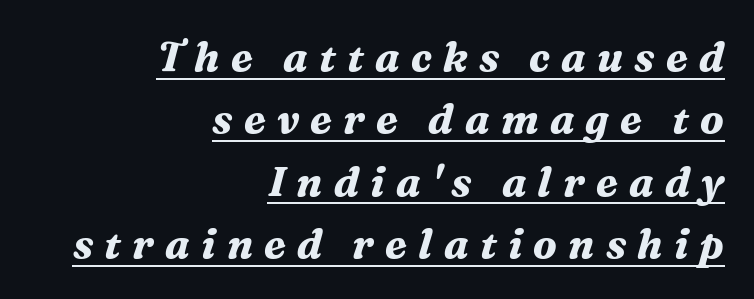
The image shows 41 px bold serif type, italic (leaning right); set right-aligned, normal line spacing (1.52x), unusually wide letter spacing (+0.27 em), underlined; medium stroke contrast and a medium x-height.
